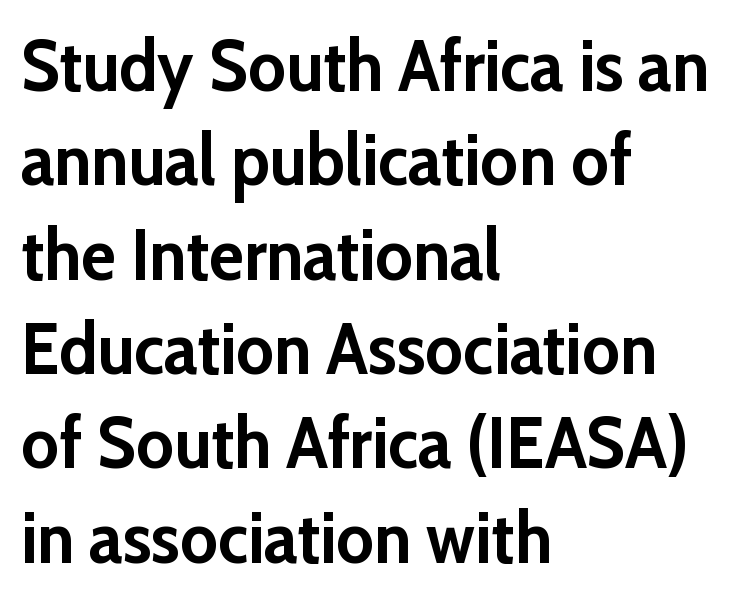
{"serif": "no", "italic": "no", "bold": "yes", "weight": "semibold", "width": "normal", "stroke_contrast": "low", "x_height": "medium", "monospaced": "no", "underline": "no", "align": "left", "line_spacing": "normal", "line_spacing_ratio": 1.31, "letter_spacing": "normal", "letter_spacing_em": 0.0, "glyph_px": 72}
